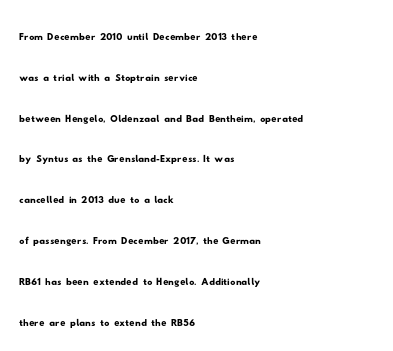
The area under the type is left untouched. Does the leading feel generous? No, just average. Does extra space separate the letters? No, they use regular spacing. Casual observation: everything's shoved over to the left.
